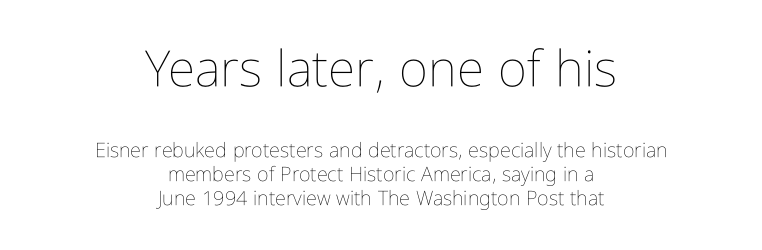
What stands out about the letter spacing? Nothing — it is the standard amount. Top chunk: large. Bottom chunk: small. Spacing verdict: proportional, widths tailored to each character. Layout note: lines centered.
